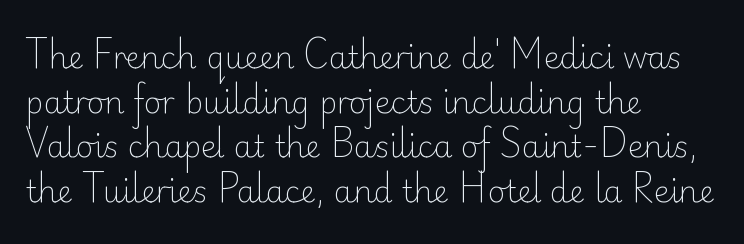
Q: Is the text bold? A: No.
Q: Is the text italic (slanted)? A: No, it is upright.
Q: Is the typeface a serif or a sans-serif typeface? A: Sans-serif.
Q: Is the text underlined? A: No.
Q: How is the paragraph aligned? A: Left-aligned.
Q: Is the spacing between letters normal or unusually wide? A: Normal.
Q: Is the spacing between lines tight, normal or loose? A: Normal.
Q: Width (condensed, normal, or wide)? A: Normal.
Q: Stroke contrast? A: Low.
Q: x-height? A: Small.
Q: Monospaced? A: No.
